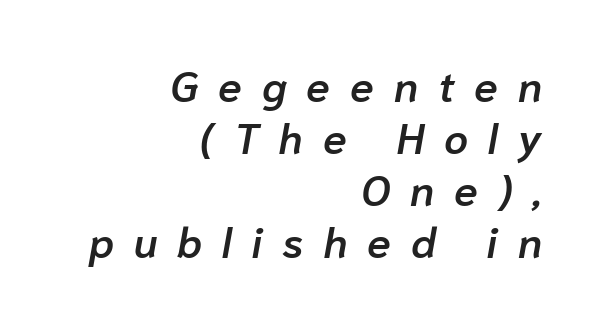
The image shows 43 px semibold type, italic (leaning right); set right-aligned, line spacing 1.21x, unusually wide letter spacing (+0.46 em), not underlined; low stroke contrast and a medium x-height.
